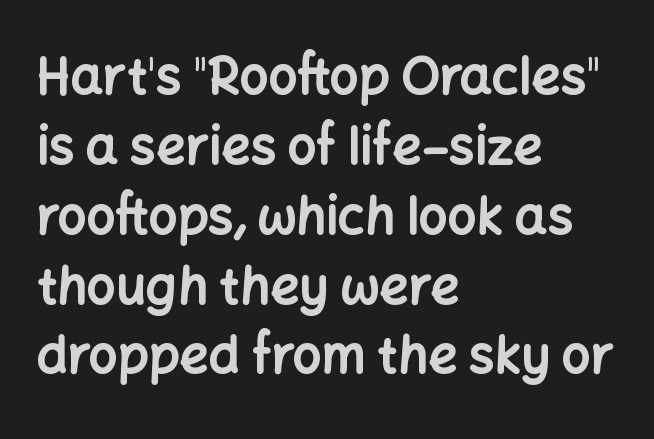
Stroke thickness is high; the sample reads as a true bold. Quick note: not italic, upright. Plain, unruled lines of type. The characters display no serif detailing; their extremities are plain. Looks like regular typesetting: each glyph gets only the width it needs. What stands out about the letter spacing? Nothing — it is the standard amount.
